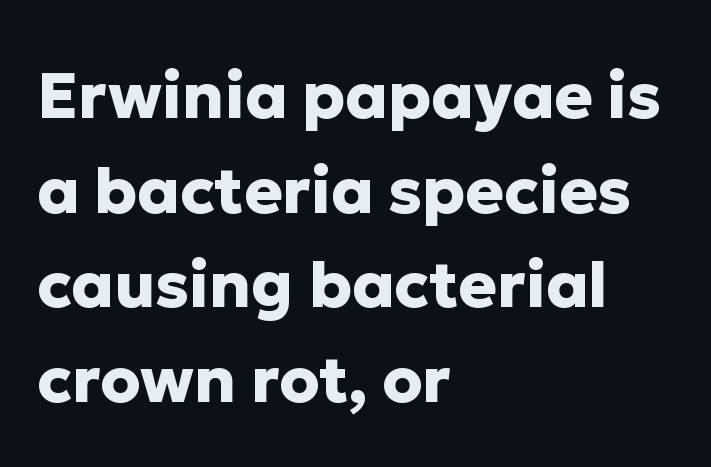
Q: Is the text bold? A: Yes.
Q: Is the text italic (slanted)? A: No, it is upright.
Q: Is the typeface a serif or a sans-serif typeface? A: Sans-serif.
Q: Is the text underlined? A: No.
Q: How is the paragraph aligned? A: Left-aligned.
Q: Is the spacing between letters normal or unusually wide? A: Normal.
Q: Is the spacing between lines tight, normal or loose? A: Normal.
Q: Width (condensed, normal, or wide)? A: Normal.
Q: Stroke contrast? A: Low.
Q: x-height? A: Medium.
Q: Monospaced? A: No.
